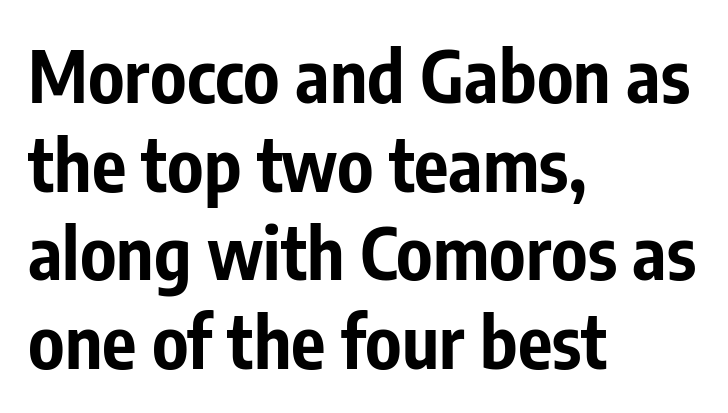
Q: Is the text bold? A: Yes.
Q: Is the text italic (slanted)? A: No, it is upright.
Q: Is the typeface a serif or a sans-serif typeface? A: Sans-serif.
Q: Is the text underlined? A: No.
Q: How is the paragraph aligned? A: Left-aligned.
Q: Is the spacing between letters normal or unusually wide? A: Normal.
Q: Width (condensed, normal, or wide)? A: Condensed.
Q: Stroke contrast? A: Low.
Q: x-height? A: Medium.
Q: Monospaced? A: No.
